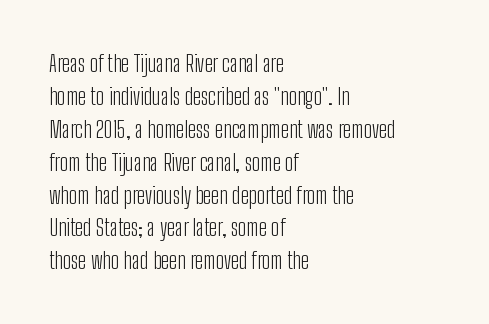
Q: Is the text bold? A: No.
Q: Is the text italic (slanted)? A: No, it is upright.
Q: Is the text underlined? A: No.
Q: How is the paragraph aligned? A: Left-aligned.
Q: Is the spacing between letters normal or unusually wide? A: Normal.
Q: Is the spacing between lines tight, normal or loose? A: Normal.
